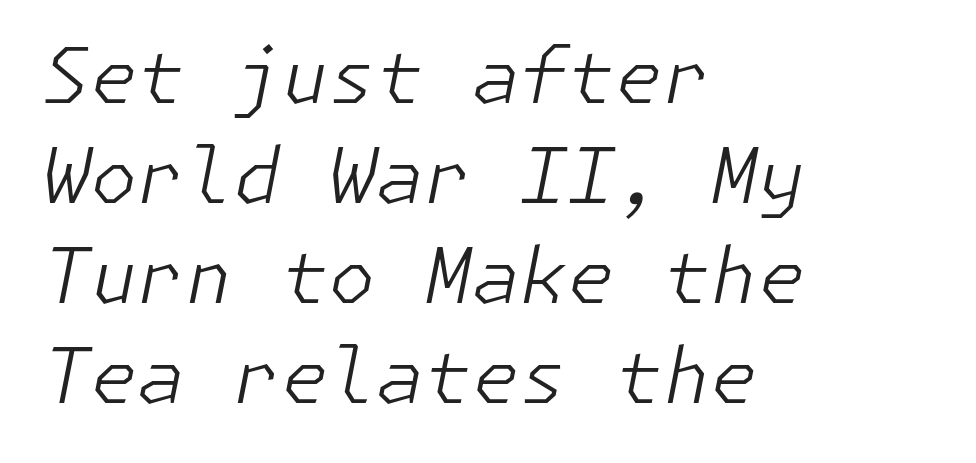
Q: Is the text bold? A: No.
Q: Is the text italic (slanted)? A: Yes, it leans right by about 11 degrees.
Q: Is the text underlined? A: No.
Q: How is the paragraph aligned? A: Left-aligned.
Q: Is the spacing between letters normal or unusually wide? A: Normal.
Q: Is the spacing between lines tight, normal or loose? A: Normal.
Q: Width (condensed, normal, or wide)? A: Normal.
Q: Stroke contrast? A: Low.
Q: x-height? A: Medium.
